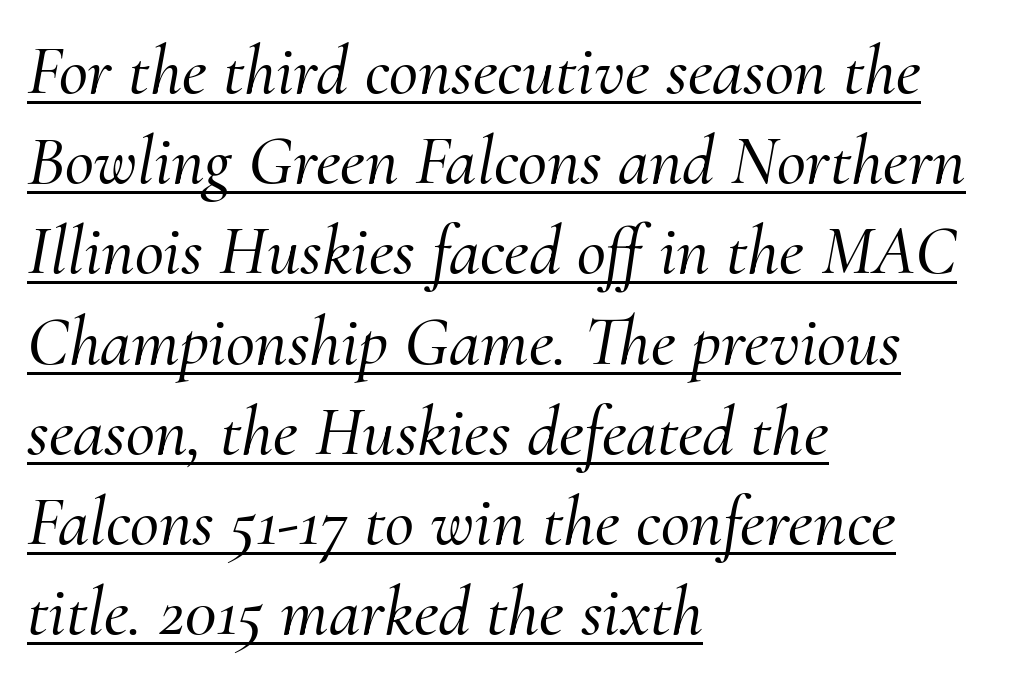
The image shows 71 px serif type, italic (leaning right); set left-aligned, normal line spacing (1.27x), normal letter spacing, underlined; medium stroke contrast and a small x-height.
